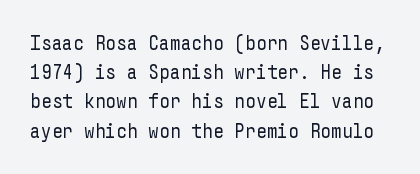
Q: Is the text bold? A: No.
Q: Is the text italic (slanted)? A: No, it is upright.
Q: Is the text underlined? A: No.
Q: Is the spacing between letters normal or unusually wide? A: Normal.
Q: Is the spacing between lines tight, normal or loose? A: Normal.
